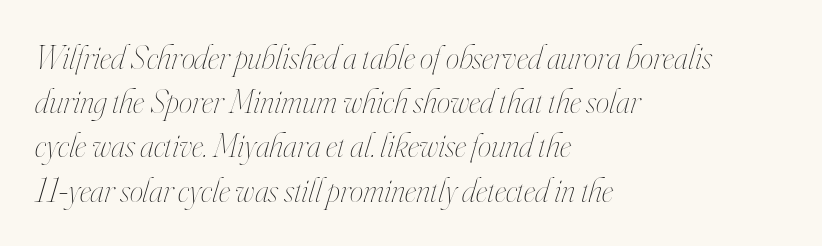
{"italic": "yes", "lean": "right", "slant_degrees": 16, "bold": "no", "weight": "thin", "width": "condensed", "stroke_contrast": "high", "x_height": "small", "monospaced": "no", "underline": "no", "align": "left", "line_spacing": "normal", "line_spacing_ratio": 1.3, "letter_spacing": "normal", "letter_spacing_em": 0.0, "glyph_px": 34}
